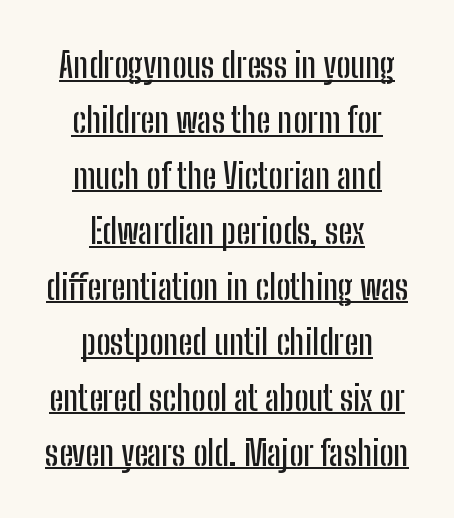
The specimen includes a rule beneath the text block's lines. Ordinary non-slanted type is in use. Think of a printed novel: that variable character pitch is what you see here. No feet cap the strokes, marking this as sans-serif type. One-word summary of the alignment: center. How would I describe the line gaps? Plain and ordinary.
